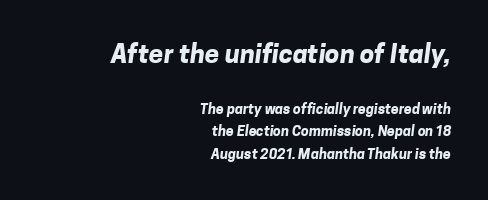
{"bold": "yes", "underline": "no", "align": "right", "line_spacing": "normal", "line_spacing_ratio": 1.61, "letter_spacing": "normal", "letter_spacing_em": 0.0, "larger_block": "first", "size_ratio": 1.86, "glyph_px": 26}
